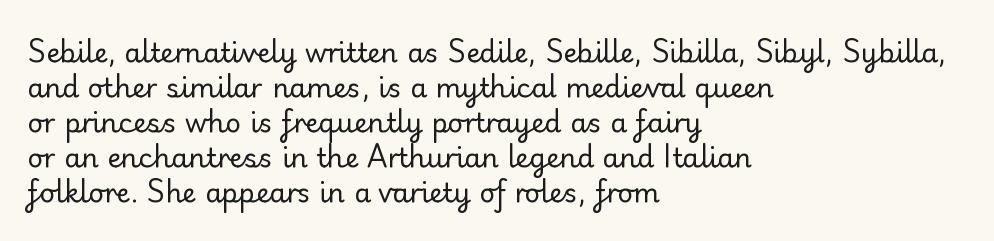
{"italic": "no", "bold": "no", "underline": "no", "align": "left", "line_spacing": "normal", "line_spacing_ratio": 1.3, "letter_spacing": "normal", "letter_spacing_em": 0.0, "glyph_px": 27}
